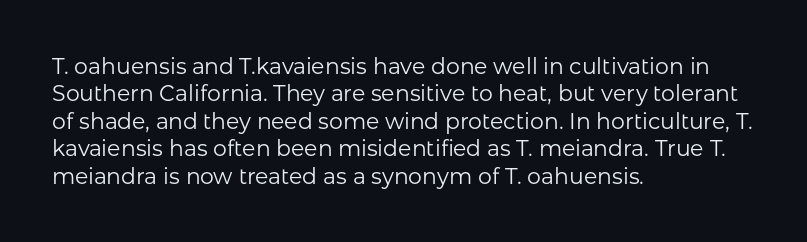
Counters stay open thanks to moderate or lighter strokes. All the whitespace from short lines collects on the right. Normally led — the rows are evenly, conventionally spaced. The glyphs are unaccompanied by any horizontal stroke below them.
